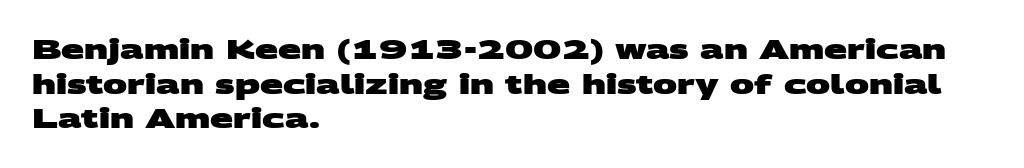
Evenly set lines give the paragraph a standard silhouette. Check under the words: just untouched page. Every letter is thick-stroked: bold, no question. Horizontal alignment here is leftward, the default for most running prose. Observe the ordinary spacing: letters are neighbours, not strangers.
